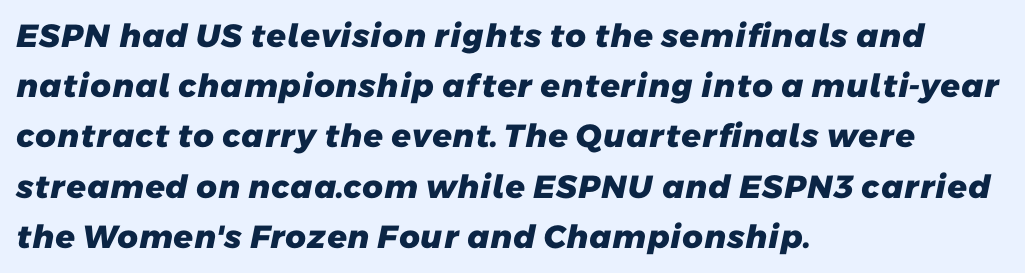
{"serif": "no", "bold": "yes", "weight": "heavy", "width": "normal", "stroke_contrast": "low", "x_height": "medium", "monospaced": "no", "underline": "no", "align": "left", "line_spacing": "normal", "line_spacing_ratio": 1.57, "letter_spacing": "normal", "letter_spacing_em": 0.0, "glyph_px": 32}
